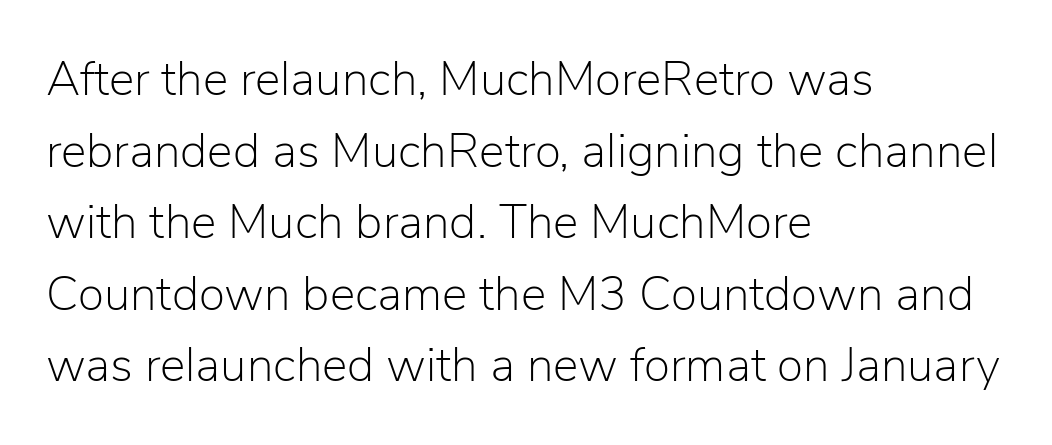
{"serif": "no", "italic": "no", "bold": "no", "weight": "light", "width": "normal", "stroke_contrast": "low", "x_height": "medium", "monospaced": "no", "underline": "no", "align": "left", "line_spacing": "normal", "line_spacing_ratio": 1.49, "letter_spacing": "normal", "letter_spacing_em": 0.0, "glyph_px": 48}
